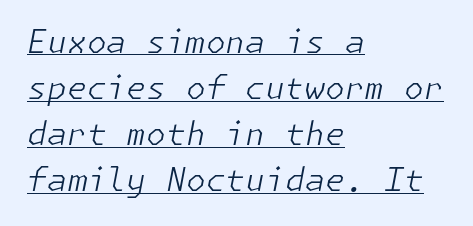
The image shows 32 px light type, italic (leaning right); set left-aligned, normal line spacing (1.44x), normal letter spacing, underlined; low stroke contrast and a medium x-height.
